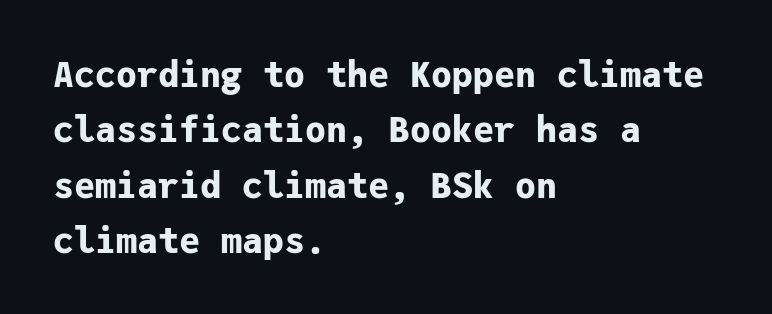
The image shows 35 px bold sans-serif type, upright, monospaced; set left-aligned, normal line spacing (1.58x), normal letter spacing, not underlined; low stroke contrast and a medium x-height.
